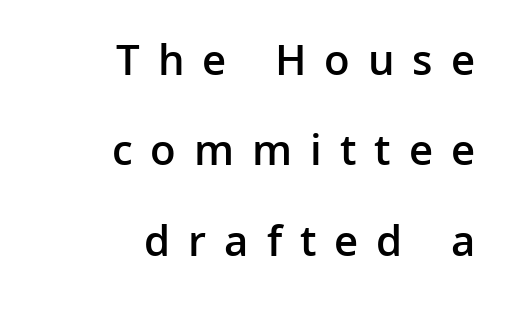
Q: Is the text bold? A: Semi-bold.
Q: Is the text italic (slanted)? A: No, it is upright.
Q: Is the typeface a serif or a sans-serif typeface? A: Sans-serif.
Q: Is the text underlined? A: No.
Q: How is the paragraph aligned? A: Right-aligned.
Q: Is the spacing between letters normal or unusually wide? A: Unusually wide.
Q: Is the spacing between lines tight, normal or loose? A: Loose.
Q: Width (condensed, normal, or wide)? A: Normal.
Q: Stroke contrast? A: Low.
Q: x-height? A: Medium.
Q: Monospaced? A: No.
